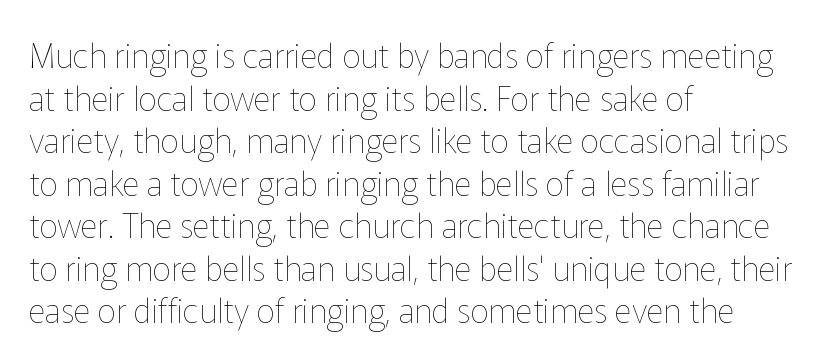
Looks like regular typesetting: each glyph gets only the width it needs. Characters follow at the spacing the type designer built in. This is not heavy type; no bold has been used. The leading is moderate, giving the passage an even texture.
